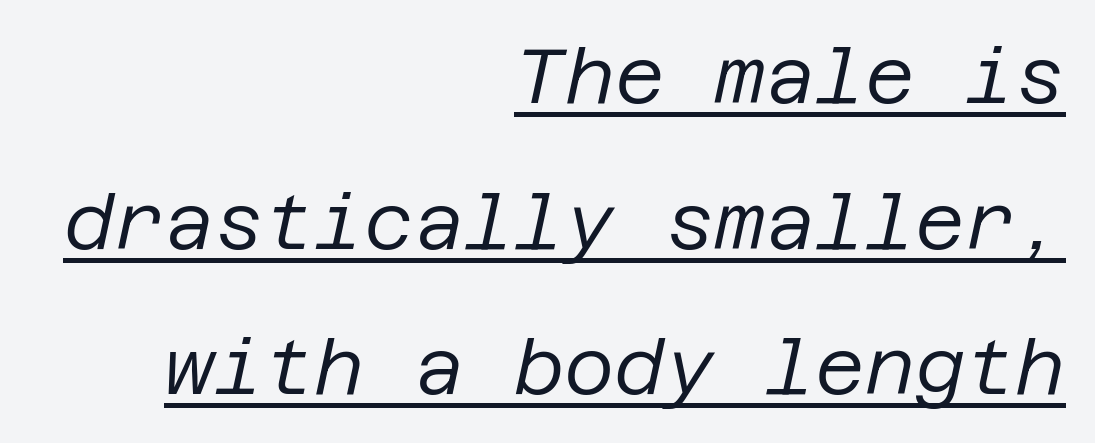
{"italic": "yes", "lean": "right", "slant_degrees": 12, "bold": "no", "weight": "regular", "width": "normal", "stroke_contrast": "low", "x_height": "large", "underline": "yes", "align": "right", "line_spacing_ratio": 1.89, "letter_spacing": "normal", "letter_spacing_em": 0.0, "glyph_px": 77}
